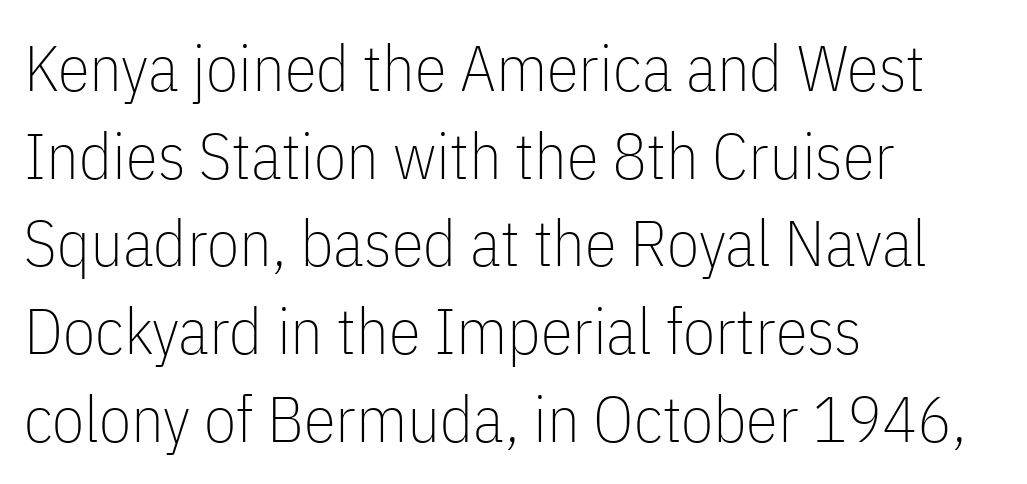
Think standard paragraph weight, or any step lighter than that. Anything drawn beneath the words? Only blank space. Does the leading feel generous? No, just average. Italic: no, the glyphs are upright roman.
